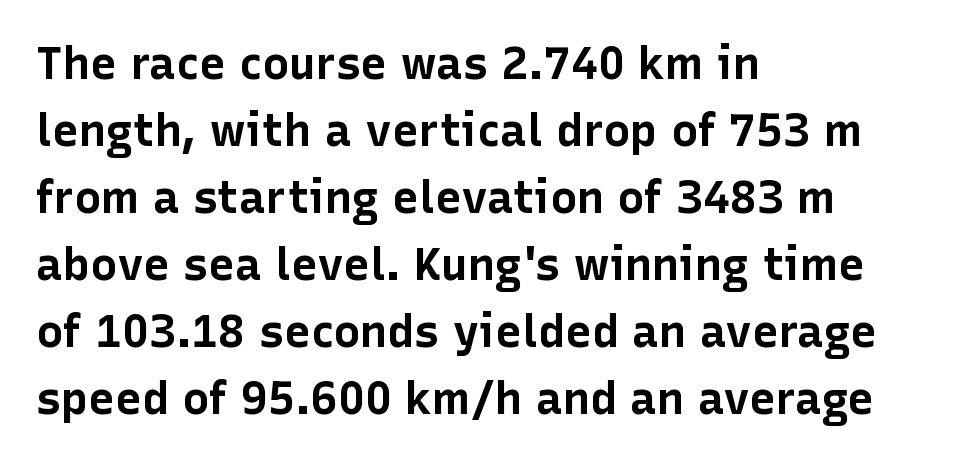
The image shows 45 px bold sans-serif type, upright; set left-aligned, normal line spacing (1.49x), normal letter spacing, not underlined; low stroke contrast and a medium x-height.
